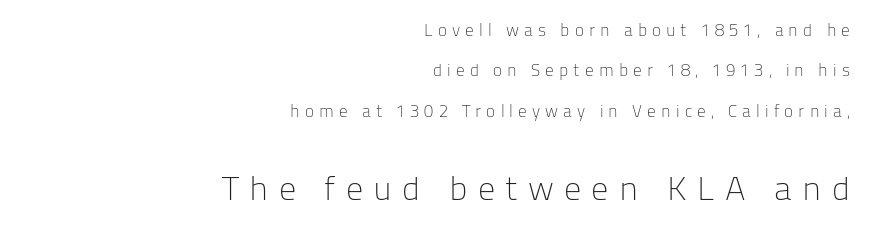
Observe the wide spacing: letters keep a clear distance from each other. A great deal of white space separates one row of letters from the next. The font family rendered here belongs to the sans-serif group. Spacing verdict: proportional, widths tailored to each character. Reading top to bottom, the characters get bigger at the block break.
